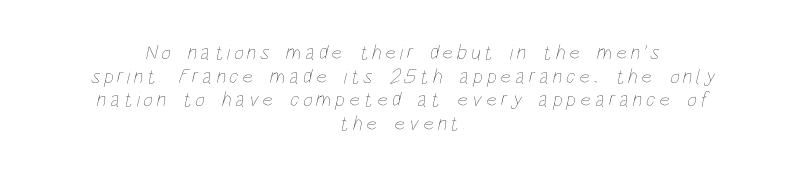
Q: Is the text bold? A: No.
Q: Is the text underlined? A: No.
Q: How is the paragraph aligned? A: Centered.
Q: Is the spacing between lines tight, normal or loose? A: Tight.
